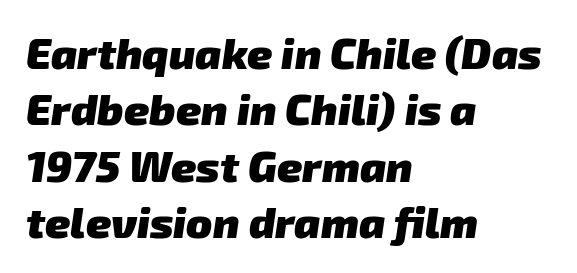
Q: Is the text bold? A: Yes.
Q: Is the typeface a serif or a sans-serif typeface? A: Sans-serif.
Q: Is the text underlined? A: No.
Q: How is the paragraph aligned? A: Left-aligned.
Q: Is the spacing between letters normal or unusually wide? A: Normal.
Q: Is the spacing between lines tight, normal or loose? A: Normal.
Q: Width (condensed, normal, or wide)? A: Normal.
Q: Stroke contrast? A: Low.
Q: x-height? A: Medium.
Q: Monospaced? A: No.
